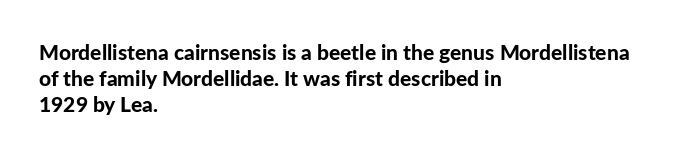
Does the weight exceed regular? Yes, all the way to bold. A typesetter would mark this as roman, not italic. The glyphs are unaccompanied by any horizontal stroke below them. Interline gaps are of average width in this sample. The horizontal fit of the characters is conventional and even.
